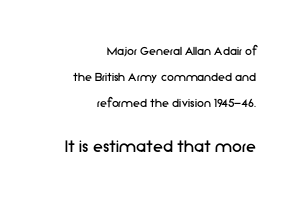
{"italic": "no", "bold": "no", "underline": "no", "align": "right", "line_spacing_ratio": 1.84, "letter_spacing": "normal", "letter_spacing_em": 0.0, "larger_block": "second", "size_ratio": 1.43, "glyph_px": 20}
